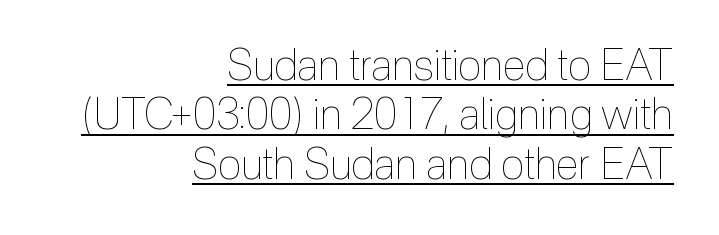
Students, note that the glyphs here touch the page at normal intervals. Each line of the rendering has a horizontal stroke beneath the glyphs. Is the type heavy? It reads as light-to-regular instead. Where is the straight margin? On the right.
